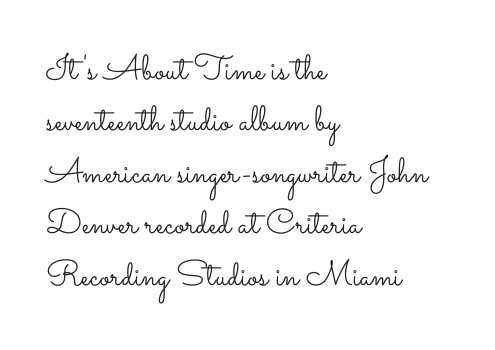
{"bold": "no", "weight": "light", "width": "wide", "stroke_contrast": "low", "x_height": "small", "monospaced": "no", "underline": "no", "align": "left", "line_spacing": "normal", "line_spacing_ratio": 1.47, "letter_spacing": "normal", "letter_spacing_em": 0.0, "glyph_px": 35}
